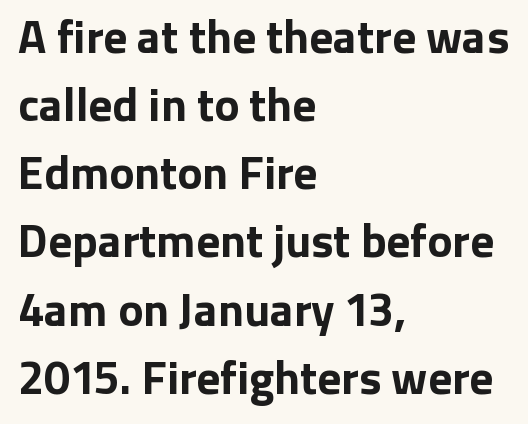
{"serif": "no", "italic": "no", "bold": "yes", "weight": "bold", "width": "normal", "stroke_contrast": "low", "x_height": "medium", "monospaced": "no", "underline": "no", "align": "left", "line_spacing": "normal", "line_spacing_ratio": 1.45, "letter_spacing": "normal", "letter_spacing_em": 0.0, "glyph_px": 47}
